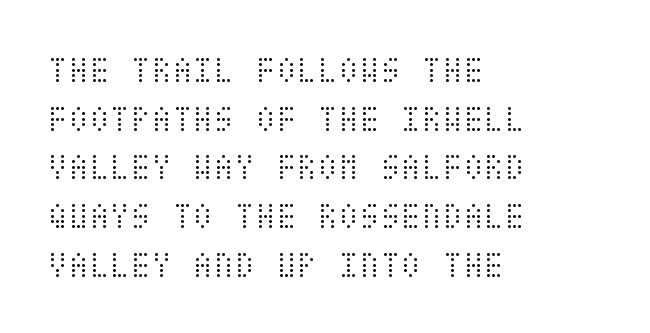
Anything drawn beneath the words? Only blank space. Normally led — the rows are evenly, conventionally spaced. All the whitespace from short lines collects on the right. Ascenders rise straight up at ninety degrees. The passage shown is not bold in any degree.
